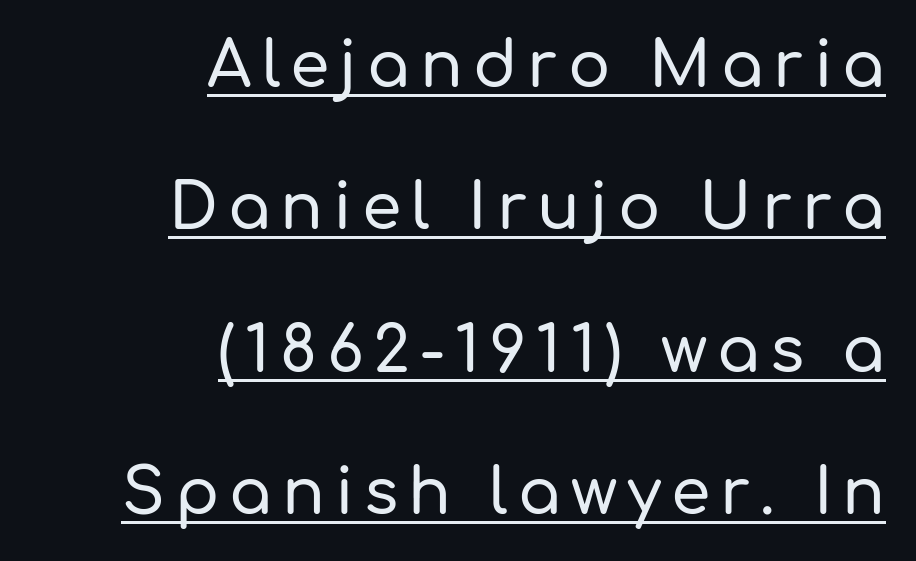
{"serif": "no", "italic": "no", "width": "normal", "stroke_contrast": "low", "x_height": "medium", "monospaced": "no", "underline": "yes", "align": "right", "line_spacing": "loose", "line_spacing_ratio": 2.26, "glyph_px": 63}
